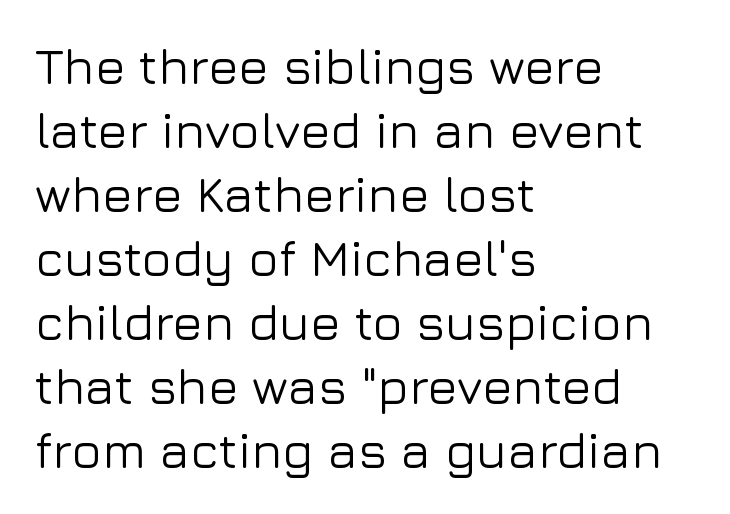
The image shows 50 px sans-serif type, upright; set left-aligned, normal line spacing (1.28x), normal letter spacing, not underlined; low stroke contrast and a medium x-height.
